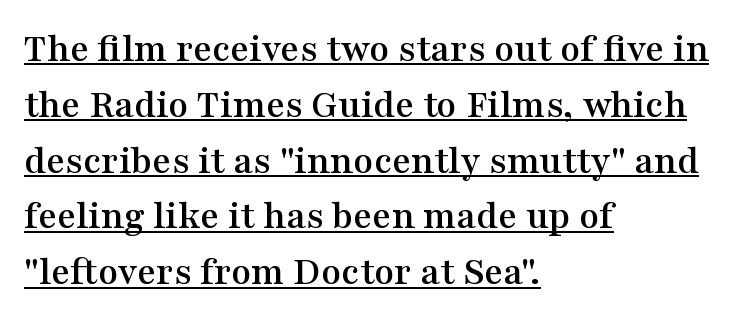
The image shows 41 px wide serif type, upright; set left-aligned, normal line spacing (1.36x), normal letter spacing, underlined; medium stroke contrast and a medium x-height.
